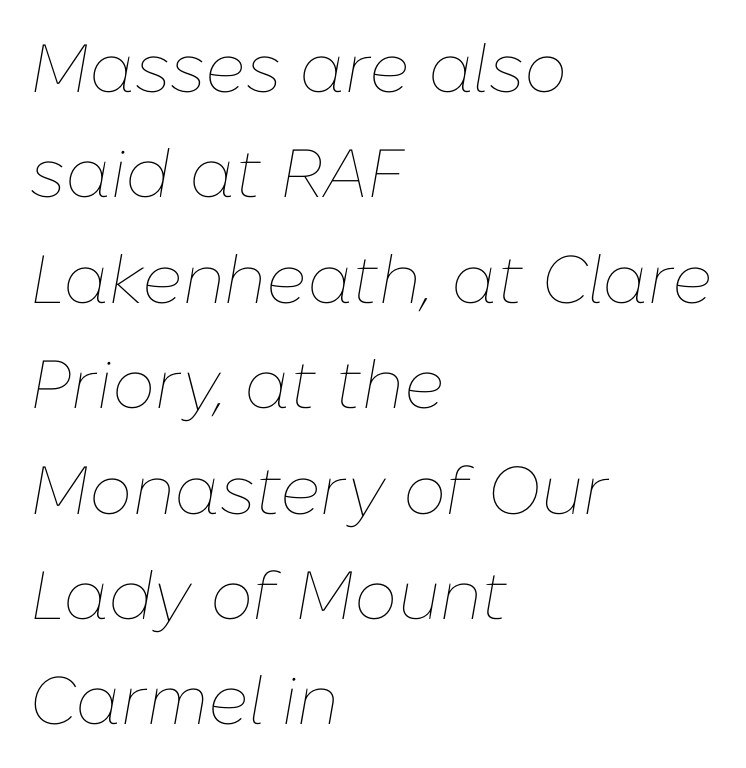
Q: Is the text bold? A: No.
Q: Is the text italic (slanted)? A: Yes, it leans right by about 10 degrees.
Q: Is the text underlined? A: No.
Q: How is the paragraph aligned? A: Left-aligned.
Q: Is the spacing between letters normal or unusually wide? A: Normal.
Q: Is the spacing between lines tight, normal or loose? A: Normal.
Q: Width (condensed, normal, or wide)? A: Normal.
Q: Stroke contrast? A: Low.
Q: x-height? A: Medium.
Q: Monospaced? A: No.
